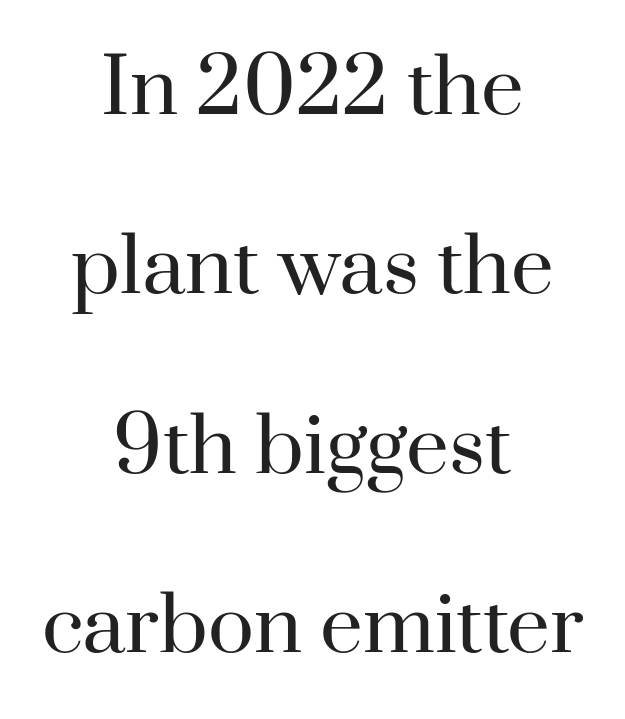
The image shows 76 px regular-weight serif type, upright; set centered, loose line spacing (2.36x), normal letter spacing, not underlined; high stroke contrast and a small x-height.
